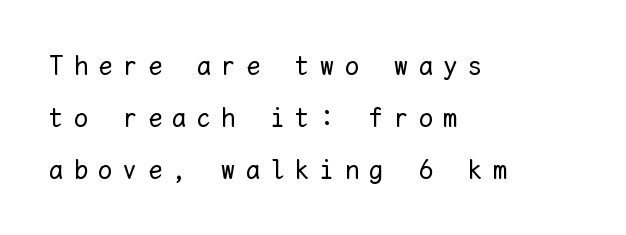
The rendering uses typewriter-style spacing with identical character cells. Italic? Not at all — the glyphs are vertical. The typesetting does not lean heavy: it is not bold. Caption: multi-line text, flush left, ragged right. Display-style spreading of the glyphs; the letterfit is very open. Bare-footed words on every line.
